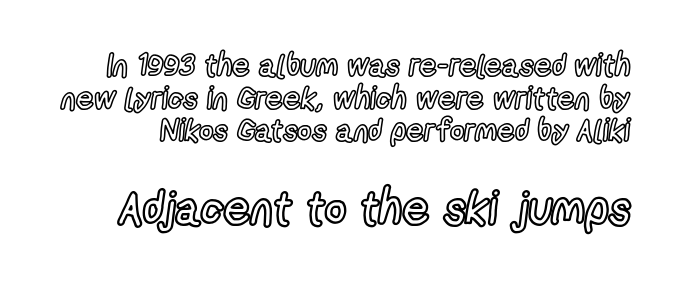
The image shows 47 px condensed type; set tight line spacing (1.05x), normal letter spacing, not underlined; the second (bottom) block is 1.52x larger; a medium x-height.
